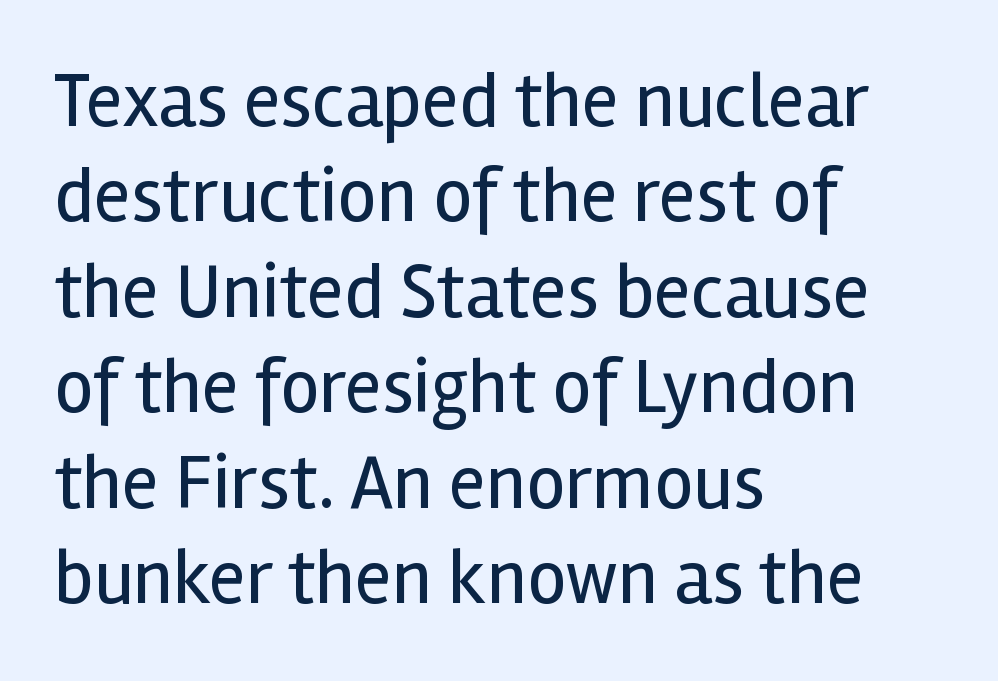
{"serif": "no", "italic": "no", "bold": "no", "weight": "regular", "width": "normal", "x_height": "medium", "monospaced": "no", "underline": "no", "align": "left", "line_spacing_ratio": 1.24, "letter_spacing": "normal", "letter_spacing_em": 0.0, "glyph_px": 77}
